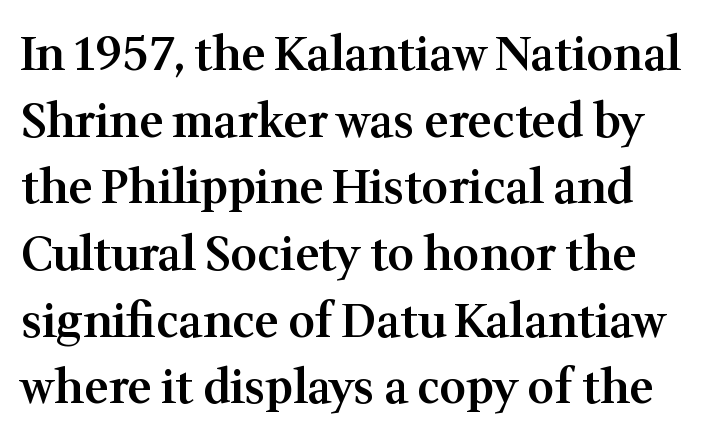
The space beneath each line is pristine and unruled. Every letter is mildly thick-stroked: semibold rather than bold. The rendering uses a moderate line-height, typical for paragraphs. Is this a fixed-width face? No — the glyphs have proportional, varying widths. Are there feet on the stems? There are — it's a serif. Is the letter spacing exaggerated? No — it looks like the ordinary default.
